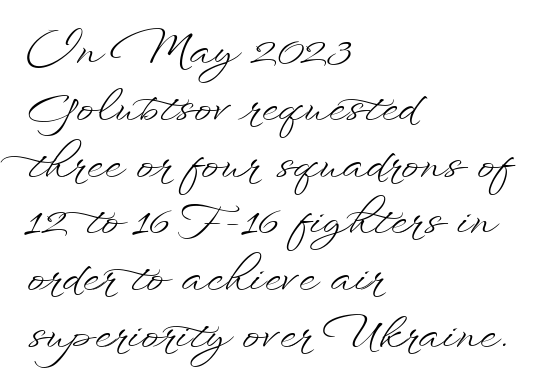
Characters follow at the spacing the type designer built in. The letters advance in unequal steps, a hallmark of proportional type. The weight tops out at a normal text grade. The lines are quadded left. The leading is moderate, giving the passage an even texture.
